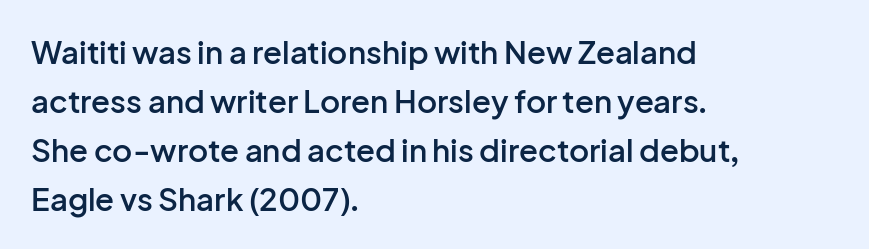
The image shows 31 px semibold sans-serif type, upright; set left-aligned, normal line spacing (1.58x), normal letter spacing, not underlined; low stroke contrast and a medium x-height.
